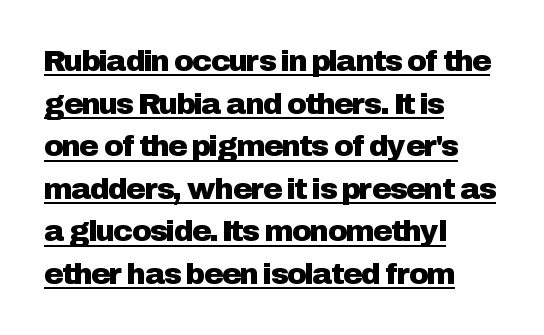
{"serif": "no", "italic": "no", "width": "normal", "stroke_contrast": "low", "x_height": "medium", "monospaced": "no", "underline": "yes", "align": "left", "line_spacing": "normal", "line_spacing_ratio": 1.42, "letter_spacing": "normal", "letter_spacing_em": 0.0, "glyph_px": 30}
